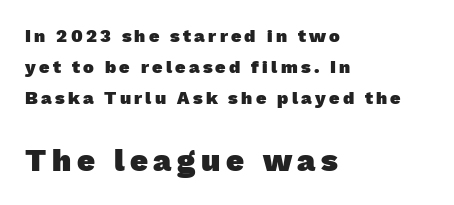
The image shows 31 px heavy sans-serif type; set left-aligned, line spacing 1.71x, not underlined; the second (bottom) block is 1.72x larger; low stroke contrast and a medium x-height.
